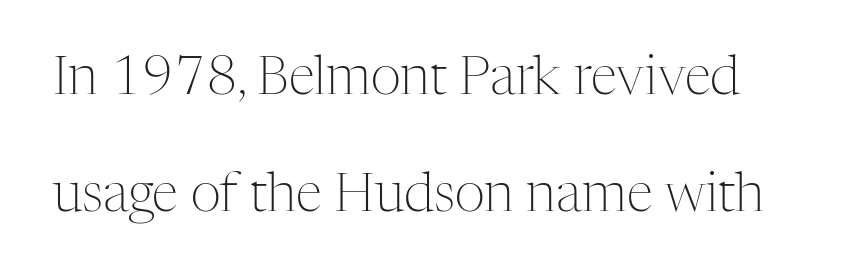
Ascenders rise straight up at ninety degrees. Looks like regular typesetting: each glyph gets only the width it needs. This rendering employs a face with finishing strokes, i.e., a serif. The letters sit at their default tracking, neither squeezed nor spread. Summary of weight: not heavy and not bold.
